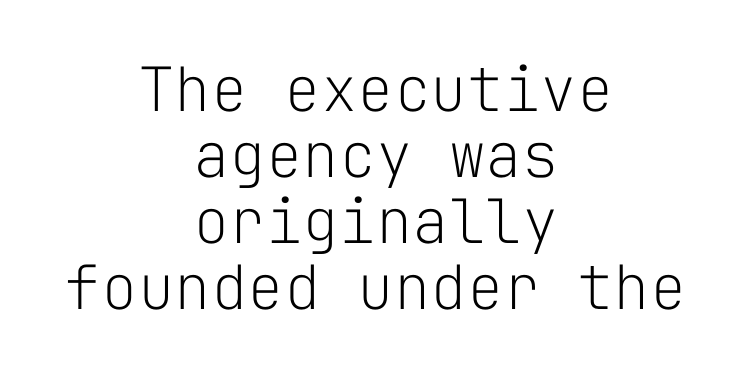
Q: Is the text bold? A: No.
Q: Is the text italic (slanted)? A: No, it is upright.
Q: Is the typeface a serif or a sans-serif typeface? A: Sans-serif.
Q: Is the text underlined? A: No.
Q: How is the paragraph aligned? A: Centered.
Q: Is the spacing between letters normal or unusually wide? A: Normal.
Q: Is the spacing between lines tight, normal or loose? A: Tight.
Q: Width (condensed, normal, or wide)? A: Normal.
Q: Stroke contrast? A: Low.
Q: x-height? A: Medium.
Q: Monospaced? A: Yes.
